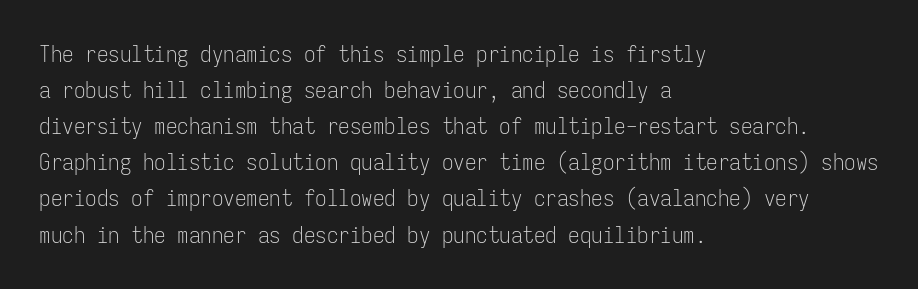
The image shows 23 px text type, upright; set left-aligned, normal line spacing (1.57x), normal letter spacing, not underlined.
